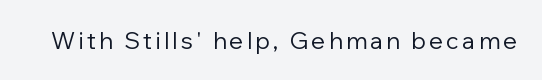
Q: Is the text bold? A: No.
Q: Is the text italic (slanted)? A: No, it is upright.
Q: Is the text underlined? A: No.
